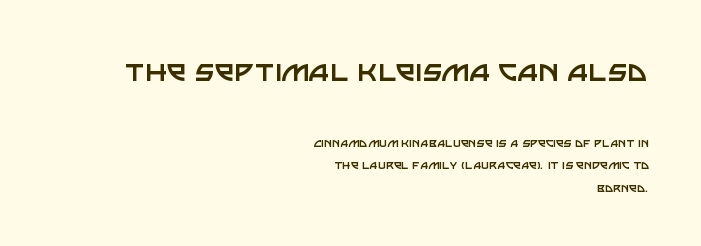
The image shows 35 px regular-weight sans-serif type, upright; set right-aligned, normal line spacing (1.6x), normal letter spacing, not underlined; the first (top) block is 2.5x larger; low stroke contrast and a large x-height.
